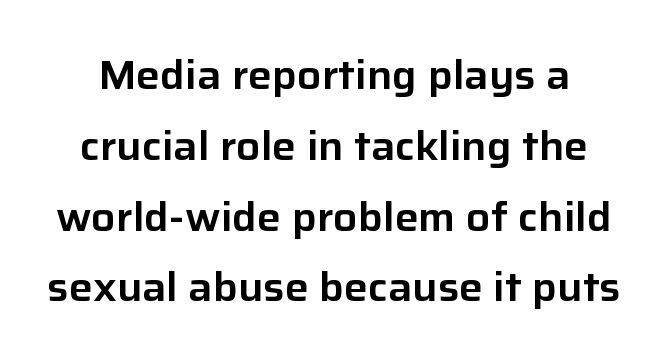
Q: Is the text italic (slanted)? A: No, it is upright.
Q: Is the typeface a serif or a sans-serif typeface? A: Sans-serif.
Q: Is the text underlined? A: No.
Q: Is the spacing between letters normal or unusually wide? A: Normal.
Q: Width (condensed, normal, or wide)? A: Normal.
Q: Stroke contrast? A: Low.
Q: x-height? A: Medium.
Q: Monospaced? A: No.
